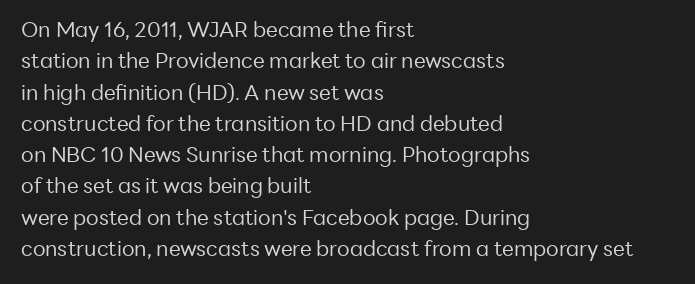
{"italic": "no", "bold": "no", "underline": "no", "align": "left", "line_spacing": "normal", "line_spacing_ratio": 1.49, "letter_spacing": "normal", "letter_spacing_em": 0.0, "glyph_px": 21}
